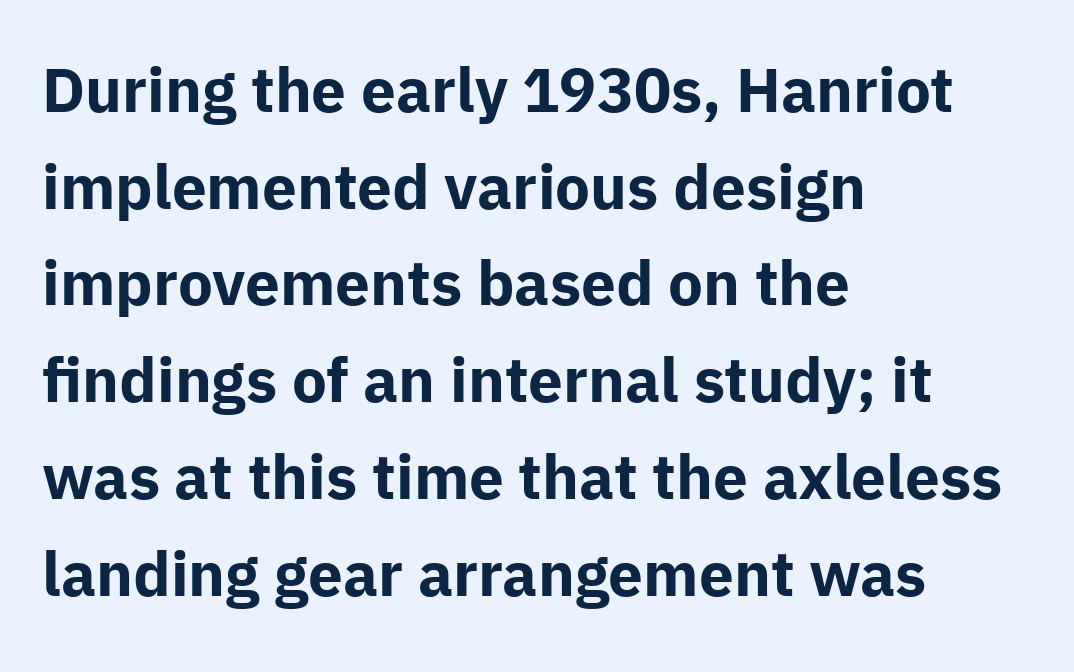
{"serif": "no", "italic": "no", "bold": "yes", "weight": "bold", "width": "normal", "stroke_contrast": "low", "x_height": "medium", "monospaced": "no", "underline": "no", "align": "left", "line_spacing": "normal", "line_spacing_ratio": 1.56, "letter_spacing": "normal", "letter_spacing_em": 0.0, "glyph_px": 62}
